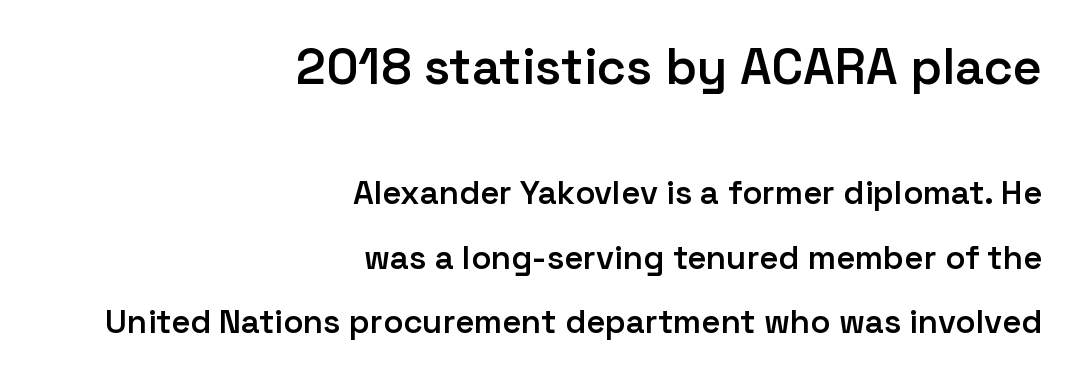
{"serif": "no", "italic": "no", "bold": "semi", "weight": "semibold", "width": "normal", "stroke_contrast": "low", "x_height": "medium", "monospaced": "no", "underline": "no", "align": "right", "line_spacing": "loose", "line_spacing_ratio": 1.95, "letter_spacing": "normal", "letter_spacing_em": 0.0, "larger_block": "first", "size_ratio": 1.52, "glyph_px": 50}
